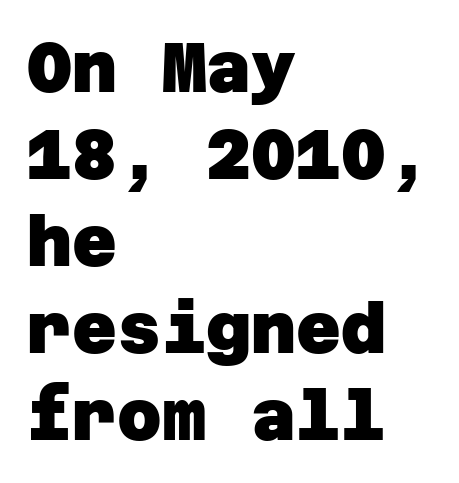
Q: Is the text bold? A: Yes.
Q: Is the typeface a serif or a sans-serif typeface? A: Sans-serif.
Q: Is the text underlined? A: No.
Q: How is the paragraph aligned? A: Left-aligned.
Q: Is the spacing between letters normal or unusually wide? A: Normal.
Q: Is the spacing between lines tight, normal or loose? A: Normal.
Q: Width (condensed, normal, or wide)? A: Normal.
Q: Stroke contrast? A: Low.
Q: x-height? A: Large.
